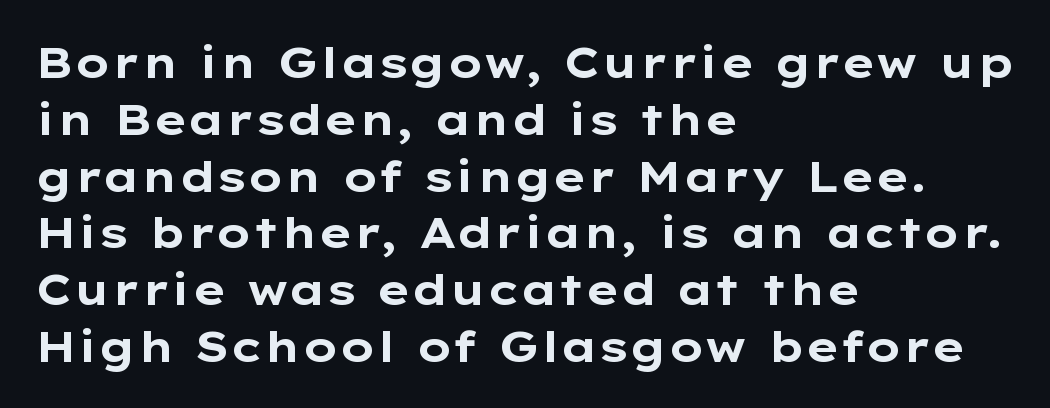
Q: Is the text bold? A: Yes.
Q: Is the text italic (slanted)? A: No, it is upright.
Q: Is the typeface a serif or a sans-serif typeface? A: Sans-serif.
Q: Is the text underlined? A: No.
Q: How is the paragraph aligned? A: Left-aligned.
Q: Is the spacing between letters normal or unusually wide? A: Normal.
Q: Is the spacing between lines tight, normal or loose? A: Normal.
Q: Width (condensed, normal, or wide)? A: Wide.
Q: Stroke contrast? A: Low.
Q: x-height? A: Medium.
Q: Monospaced? A: No.
